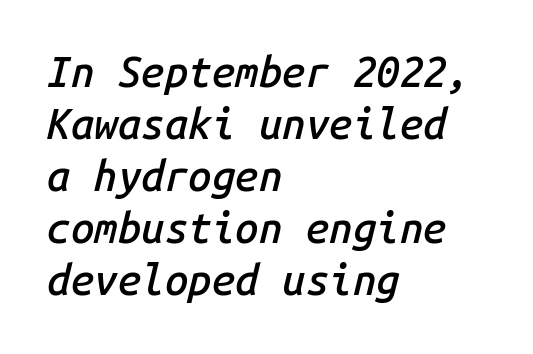
{"italic": "yes", "lean": "right", "slant_degrees": 14, "bold": "semi", "weight": "semibold", "width": "normal", "stroke_contrast": "low", "x_height": "medium", "monospaced": "yes", "underline": "no", "align": "left", "line_spacing_ratio": 1.24, "letter_spacing": "normal", "letter_spacing_em": 0.0, "glyph_px": 42}
